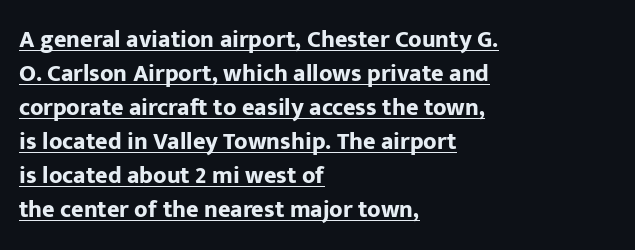
The image shows 24 px bold type, upright; set left-aligned, normal line spacing (1.42x), normal letter spacing, underlined.
